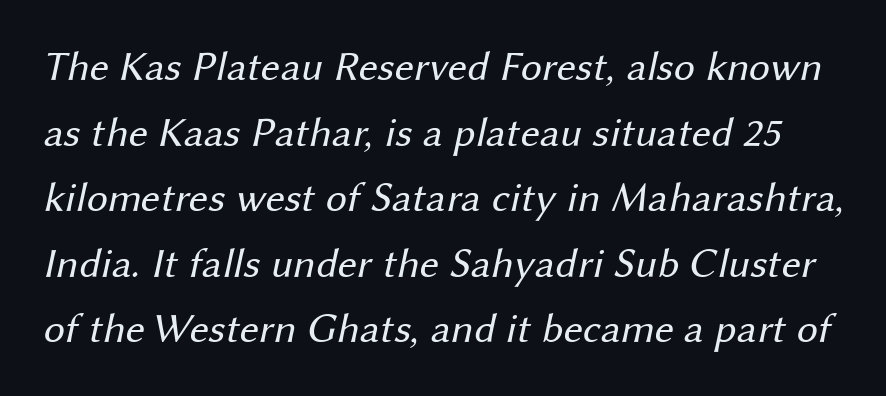
Just letters on the line, the space beneath them empty. These lines keep a tight, regular rhythm from letter to letter. These lines sit exactly where default settings would place them. Bold? No — there's no thickening of the strokes. Spacing verdict: proportional, widths tailored to each character.
